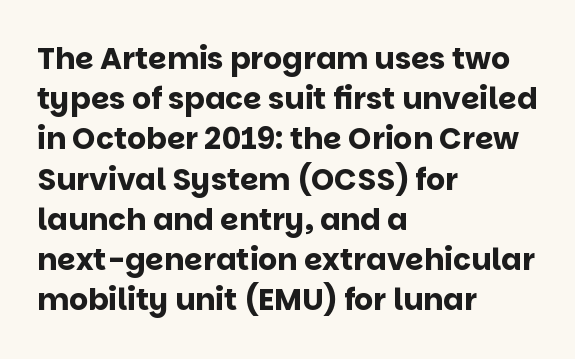
{"serif": "no", "italic": "no", "bold": "yes", "weight": "bold", "width": "normal", "stroke_contrast": "low", "x_height": "large", "monospaced": "no", "underline": "no", "align": "left", "line_spacing": "normal", "line_spacing_ratio": 1.34, "letter_spacing": "normal", "letter_spacing_em": 0.0, "glyph_px": 30}
